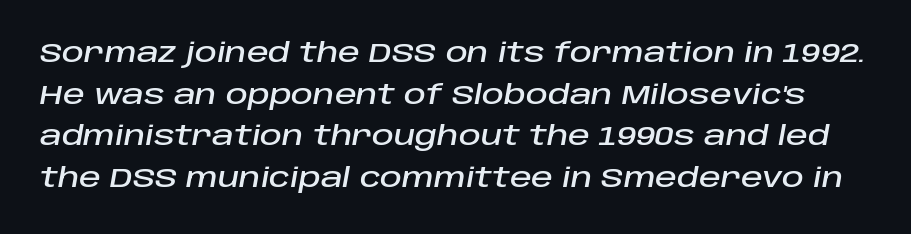
The baseline area is clear. The type is set solid horizontally, with unmodified tracking. Students, observe: this is what conventionally led text looks like. The font's italic variant was chosen for this text.
